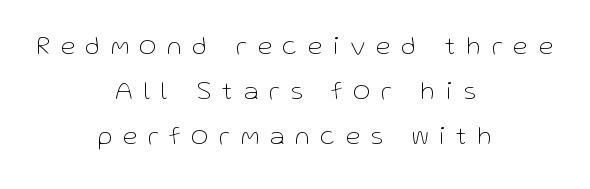
Q: Is the text bold? A: No.
Q: Is the text italic (slanted)? A: No, it is upright.
Q: Is the text underlined? A: No.
Q: How is the paragraph aligned? A: Centered.
Q: Is the spacing between letters normal or unusually wide? A: Unusually wide.
